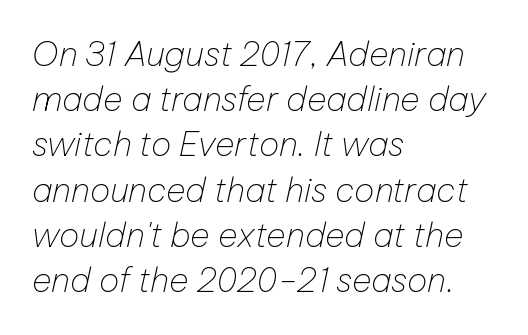
Rows of type keep a routine distance in the vertical direction. Each letter keeps its own natural width here, so spacing adapts to shape. The zone under the glyphs is completely vacant. Does the copy run flush right? No — it runs flush left.
